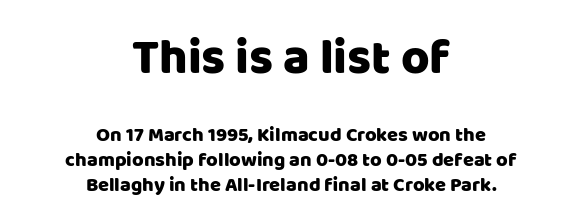
Q: Is the text italic (slanted)? A: No, it is upright.
Q: Is the typeface a serif or a sans-serif typeface? A: Sans-serif.
Q: Is the text underlined? A: No.
Q: How is the paragraph aligned? A: Centered.
Q: Is the spacing between letters normal or unusually wide? A: Normal.
Q: Is the spacing between lines tight, normal or loose? A: Normal.
Q: Which block of text is set in a larger size, the first (top) or the second (bottom)? A: The first (top) one.
Q: Width (condensed, normal, or wide)? A: Normal.
Q: Stroke contrast? A: Low.
Q: x-height? A: Large.
Q: Monospaced? A: No.
